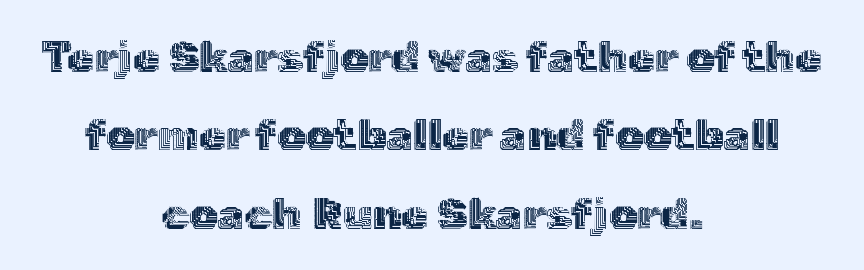
The whitespace from short lines is split evenly between both sides. This is roman type, the default non-slanted kind. Bare-footed words on every line. Character widths vary here, with narrow letters taking less room than wide ones. No extra tracking has been applied to these lines.
